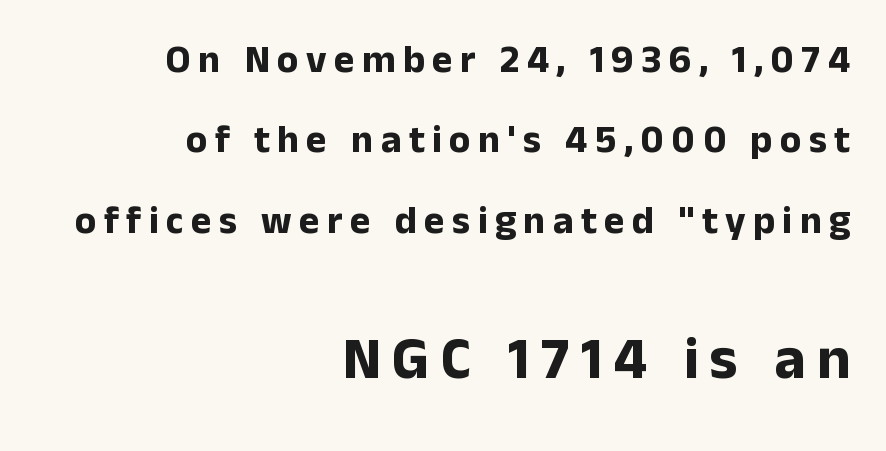
Does the type have serifs? No, each stem ends abruptly. Line ends are locked; line starts wander. The lower block of text is set noticeably larger than the block above it. A clean baseline with only descenders dipping below it. Character widths vary here, with narrow letters taking less room than wide ones.
